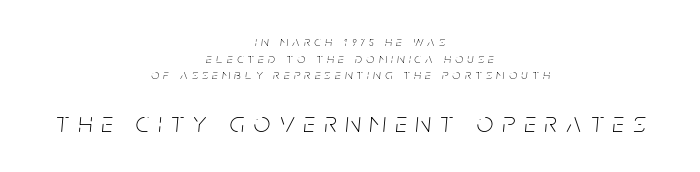
{"italic": "yes", "lean": "right", "slant_degrees": 5, "bold": "no", "weight": "thin", "width": "condensed", "stroke_contrast": "low", "x_height": "large", "monospaced": "no", "underline": "no", "align": "center", "line_spacing_ratio": 1.19, "letter_spacing": "wide", "letter_spacing_em": 0.32, "larger_block": "second", "size_ratio": 2.07, "glyph_px": 29}
